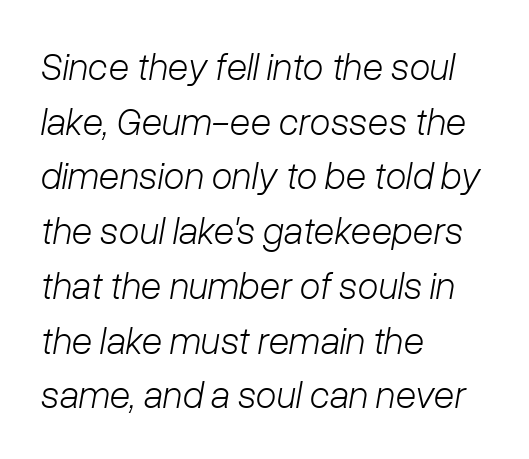
The image shows 38 px light type, italic (leaning right); set left-aligned, normal line spacing (1.44x), normal letter spacing, not underlined; low stroke contrast and a medium x-height.
